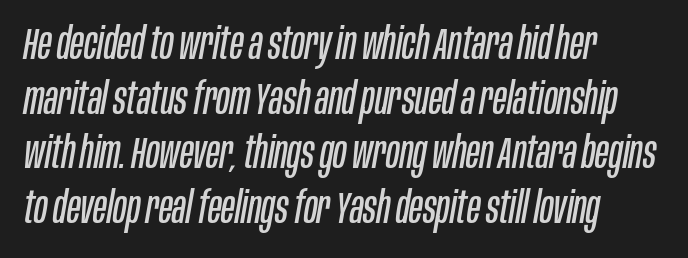
Q: Is the text bold? A: No.
Q: Is the text italic (slanted)? A: Yes, it leans right by about 10 degrees.
Q: Is the text underlined? A: No.
Q: How is the paragraph aligned? A: Left-aligned.
Q: Is the spacing between letters normal or unusually wide? A: Normal.
Q: Width (condensed, normal, or wide)? A: Condensed.
Q: Stroke contrast? A: Low.
Q: x-height? A: Large.
Q: Monospaced? A: No.
